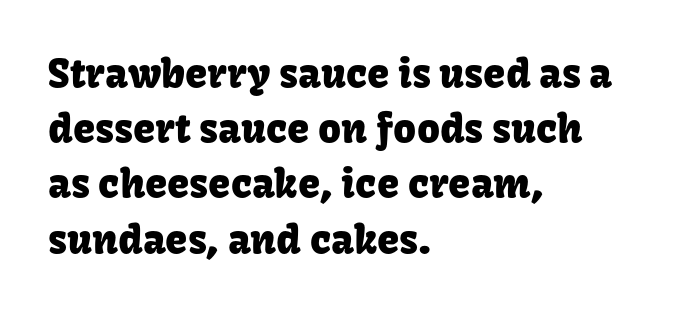
{"serif": "no", "italic": "no", "width": "normal", "stroke_contrast": "low", "x_height": "medium", "monospaced": "no", "underline": "no", "align": "left", "line_spacing": "normal", "line_spacing_ratio": 1.38, "letter_spacing": "normal", "letter_spacing_em": 0.0, "glyph_px": 40}
